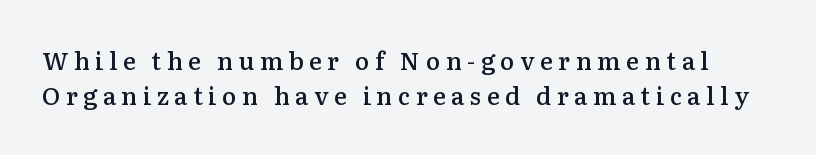
Q: Is the text bold? A: Semi-bold.
Q: Is the text italic (slanted)? A: No, it is upright.
Q: Is the text underlined? A: No.
Q: Is the spacing between letters normal or unusually wide? A: Unusually wide.
Q: Is the spacing between lines tight, normal or loose? A: Normal.
